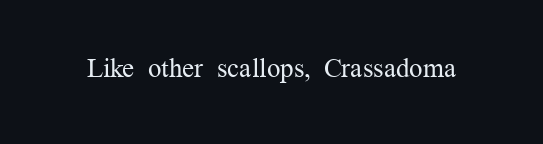
Has an underline been added? It has not. The type is set solid horizontally, with unmodified tracking. The characters are drawn with everyday or finer stroke widths. Every character sits straight up, as roman type does.
